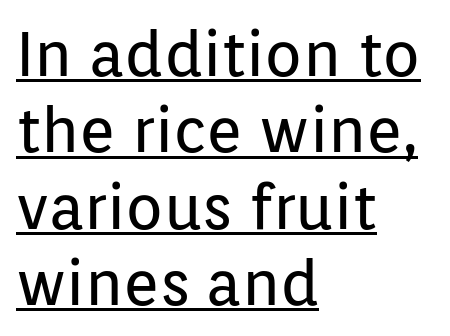
Q: Is the text bold? A: No.
Q: Is the text italic (slanted)? A: No, it is upright.
Q: Is the typeface a serif or a sans-serif typeface? A: Sans-serif.
Q: Is the text underlined? A: Yes.
Q: How is the paragraph aligned? A: Left-aligned.
Q: Is the spacing between letters normal or unusually wide? A: Normal.
Q: Width (condensed, normal, or wide)? A: Normal.
Q: Stroke contrast? A: Low.
Q: x-height? A: Medium.
Q: Monospaced? A: No.
